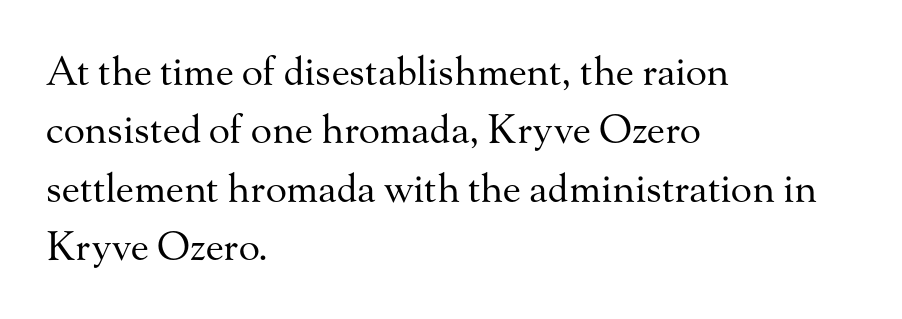
Here the glyphs are tracked normally, forming tight word shapes. Evenly set lines give the paragraph a standard silhouette. The axis of the letterforms is exactly vertical. Underline: absent. Think of a printed novel: that variable character pitch is what you see here.
